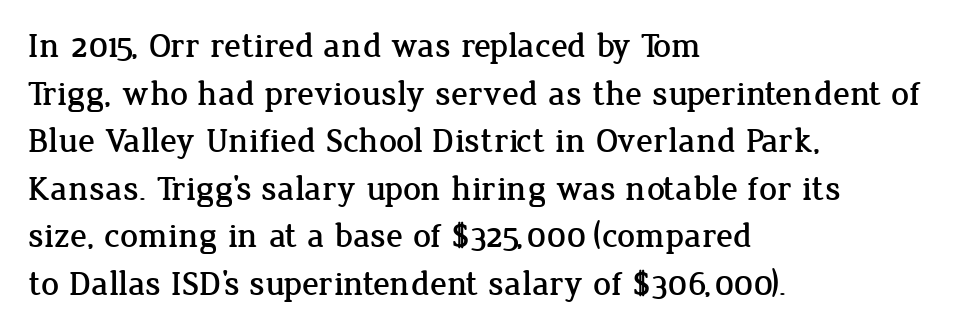
The image shows 35 px serif type, upright; set left-aligned, normal line spacing (1.36x), normal letter spacing, not underlined; low stroke contrast and a medium x-height.
